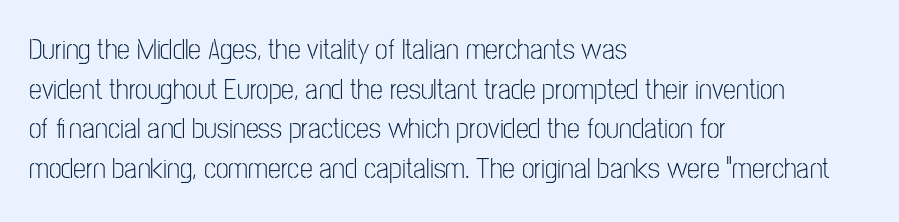
Q: Is the text bold? A: No.
Q: Is the text italic (slanted)? A: No, it is upright.
Q: Is the typeface a serif or a sans-serif typeface? A: Sans-serif.
Q: Is the text underlined? A: No.
Q: How is the paragraph aligned? A: Left-aligned.
Q: Is the spacing between letters normal or unusually wide? A: Normal.
Q: Is the spacing between lines tight, normal or loose? A: Normal.
Q: Width (condensed, normal, or wide)? A: Condensed.
Q: Stroke contrast? A: Low.
Q: x-height? A: Medium.
Q: Monospaced? A: No.
